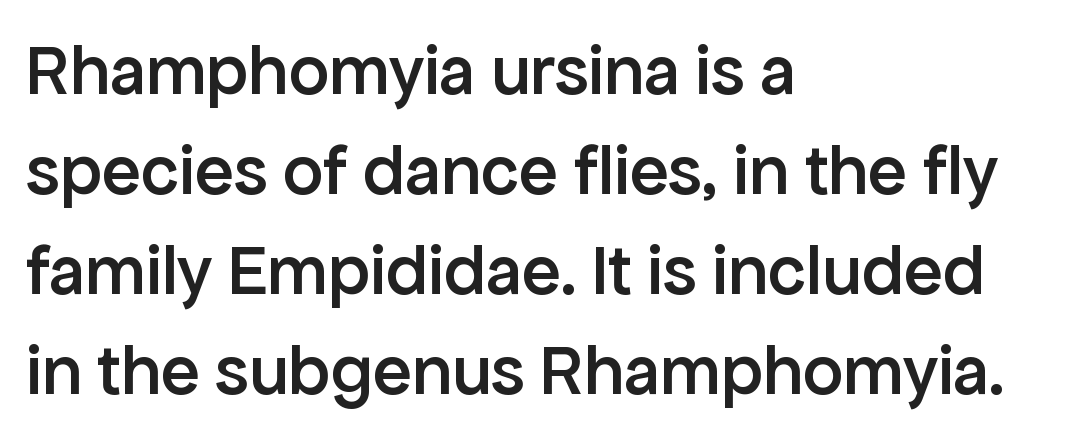
{"serif": "no", "italic": "no", "bold": "semi", "weight": "semibold", "width": "normal", "stroke_contrast": "low", "x_height": "medium", "monospaced": "no", "underline": "no", "align": "left", "line_spacing": "normal", "line_spacing_ratio": 1.39, "letter_spacing": "normal", "letter_spacing_em": 0.0, "glyph_px": 72}
